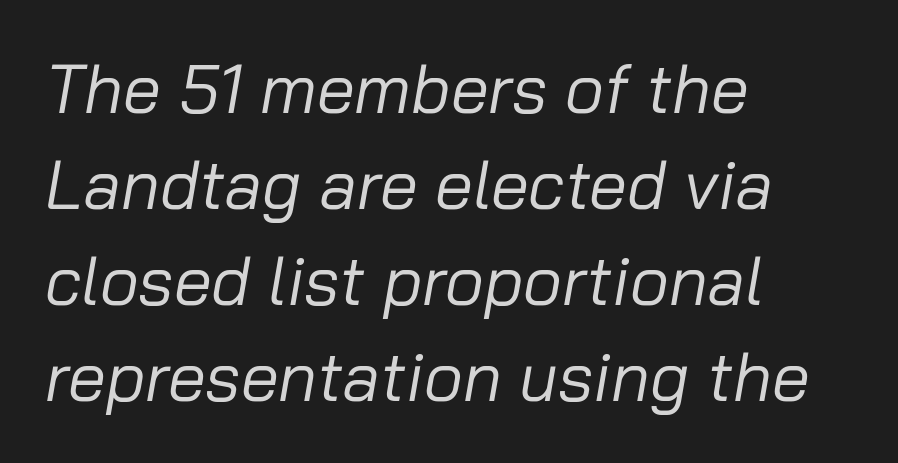
In terms of posture, this sample is oblique. The font sits on the lighter half of the weight spectrum, regular included. Leading matches the norm, producing a regular column. Check the space under the baseline: it is left empty.
